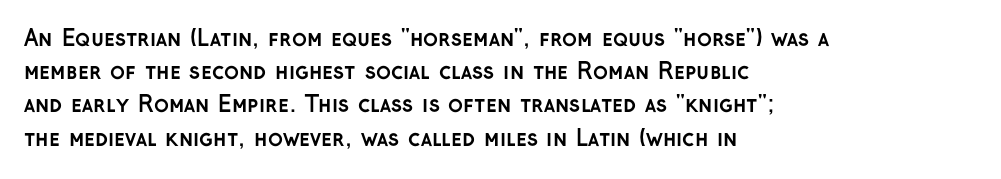
Leading matches the norm, producing a regular column. The area under the type is left untouched. Does extra space separate the letters? No, they use regular spacing. These lines were composed using upright roman letters.
